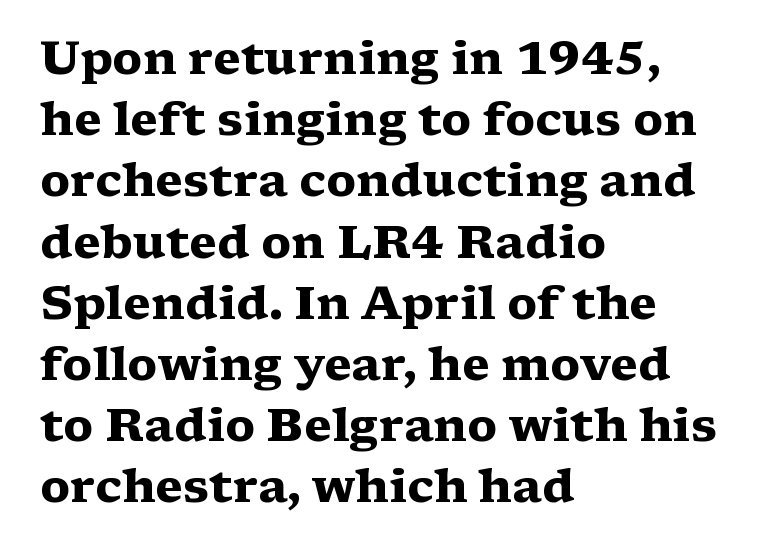
The image shows 46 px heavy, wide serif type, upright; set left-aligned, normal line spacing (1.33x), normal letter spacing, not underlined; medium stroke contrast and a medium x-height.
